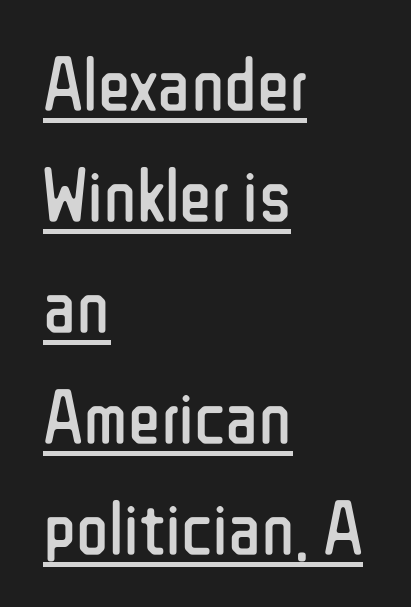
Q: Is the text bold? A: No.
Q: Is the text italic (slanted)? A: No, it is upright.
Q: Is the typeface a serif or a sans-serif typeface? A: Sans-serif.
Q: Is the text underlined? A: Yes.
Q: How is the paragraph aligned? A: Left-aligned.
Q: Is the spacing between letters normal or unusually wide? A: Normal.
Q: Is the spacing between lines tight, normal or loose? A: Normal.
Q: Width (condensed, normal, or wide)? A: Condensed.
Q: Stroke contrast? A: Low.
Q: x-height? A: Medium.
Q: Monospaced? A: No.
